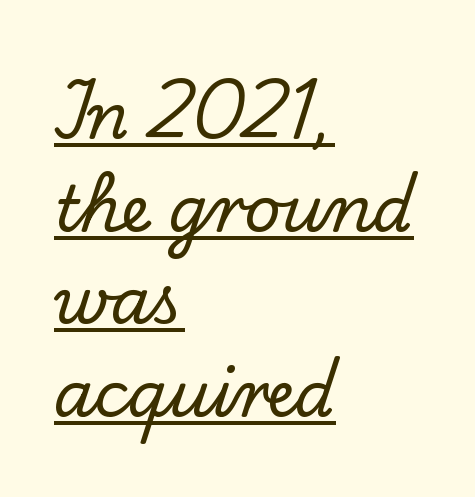
{"serif": "yes", "width": "normal", "stroke_contrast": "low", "x_height": "small", "monospaced": "no", "underline": "yes", "align": "left", "line_spacing": "normal", "line_spacing_ratio": 1.47, "letter_spacing": "normal", "letter_spacing_em": 0.0, "glyph_px": 63}
